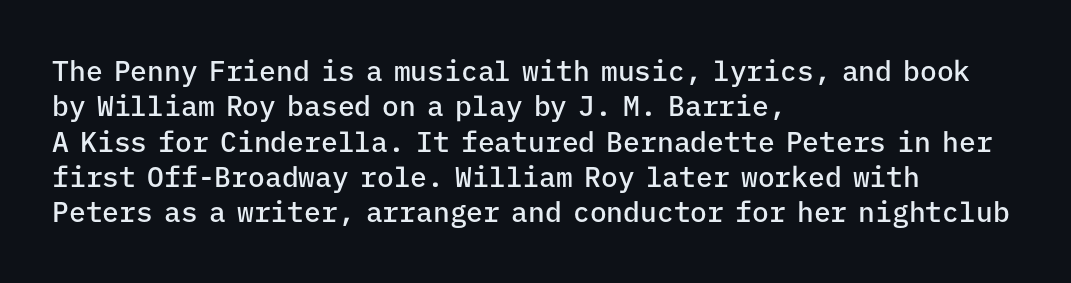
Q: Is the text bold? A: Semi-bold.
Q: Is the text italic (slanted)? A: No, it is upright.
Q: Is the typeface a serif or a sans-serif typeface? A: Sans-serif.
Q: Is the text underlined? A: No.
Q: How is the paragraph aligned? A: Left-aligned.
Q: Is the spacing between letters normal or unusually wide? A: Normal.
Q: Is the spacing between lines tight, normal or loose? A: Normal.
Q: Width (condensed, normal, or wide)? A: Normal.
Q: Stroke contrast? A: Low.
Q: x-height? A: Medium.
Q: Monospaced? A: Yes.
